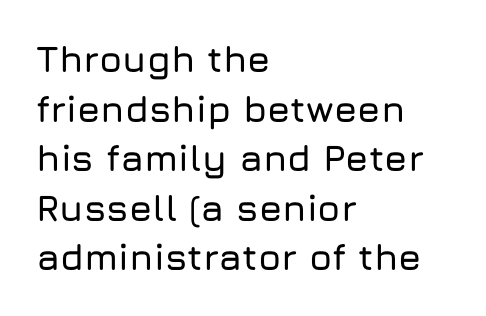
Examine the stroke ends and you'll find no serifs. Caption: standard tracking, unaltered. The ragged edge is on the right, which tells us the setting is flush left. Is there any slant? The stems are plumb. Regarding leading, the lines here are spaced in the standard way.
